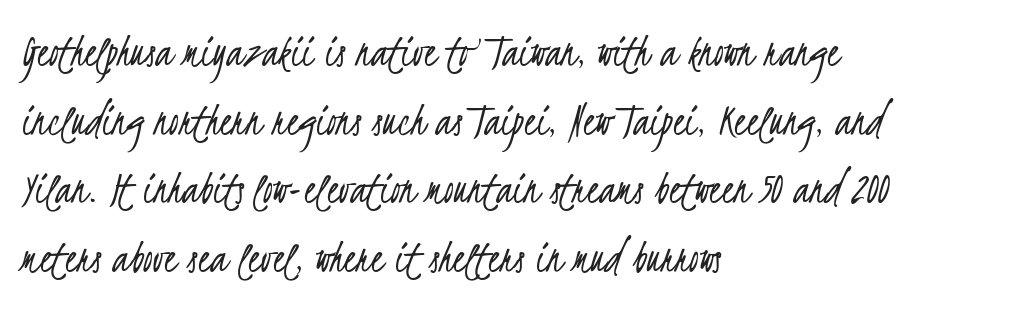
The image shows 48 px light, condensed sans-serif type; set left-aligned, normal line spacing (1.43x), normal letter spacing, not underlined; low stroke contrast and a small x-height.
